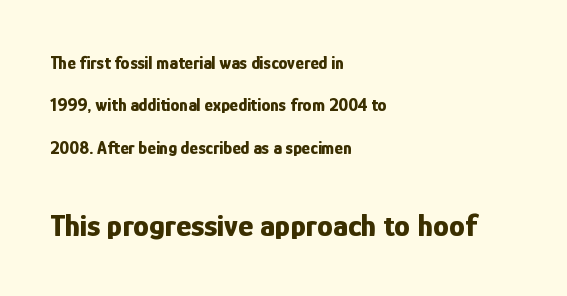
The image shows 32 px bold, condensed sans-serif type, upright; set left-aligned, loose line spacing (2.36x), normal letter spacing, not underlined; the second (bottom) block is 1.78x larger; low stroke contrast and a medium x-height.
